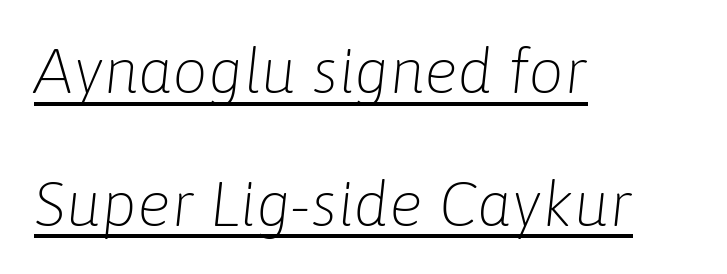
Q: Is the text bold? A: No.
Q: Is the text italic (slanted)? A: Yes, it leans right by about 6 degrees.
Q: Is the text underlined? A: Yes.
Q: How is the paragraph aligned? A: Left-aligned.
Q: Is the spacing between letters normal or unusually wide? A: Normal.
Q: Is the spacing between lines tight, normal or loose? A: Loose.
Q: Width (condensed, normal, or wide)? A: Normal.
Q: Stroke contrast? A: Low.
Q: x-height? A: Medium.
Q: Monospaced? A: No.
